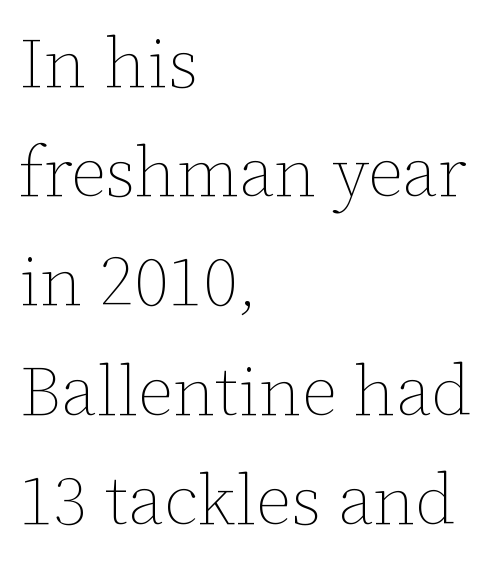
The letters stand upright; this is a roman face. Check the space under the baseline: it is left empty. These lines sit exactly where default settings would place them. The letterforms sit shoulder to shoulder at normal distance. Weight class: somewhere from thin through regular. This sample has the flowing, uneven cadence of proportional lettering.
